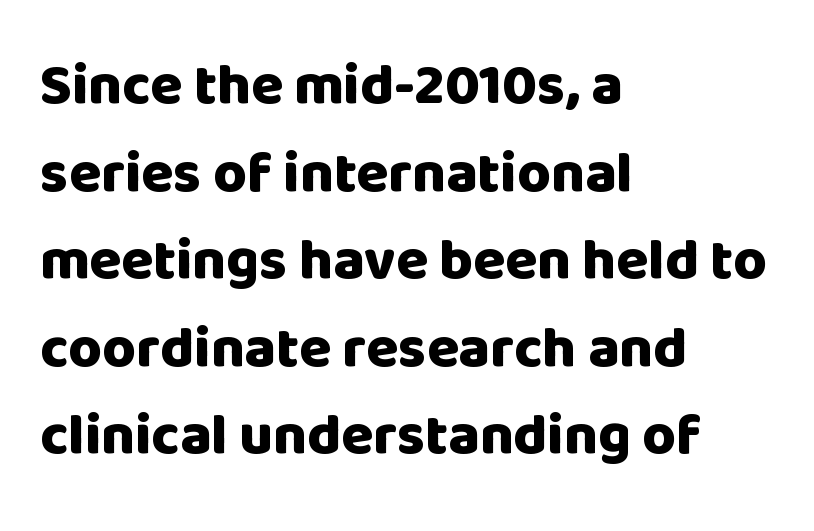
{"serif": "no", "italic": "no", "bold": "yes", "weight": "heavy", "width": "normal", "stroke_contrast": "low", "x_height": "large", "monospaced": "no", "underline": "no", "align": "left", "line_spacing": "normal", "line_spacing_ratio": 1.51, "letter_spacing": "normal", "letter_spacing_em": 0.0, "glyph_px": 58}
